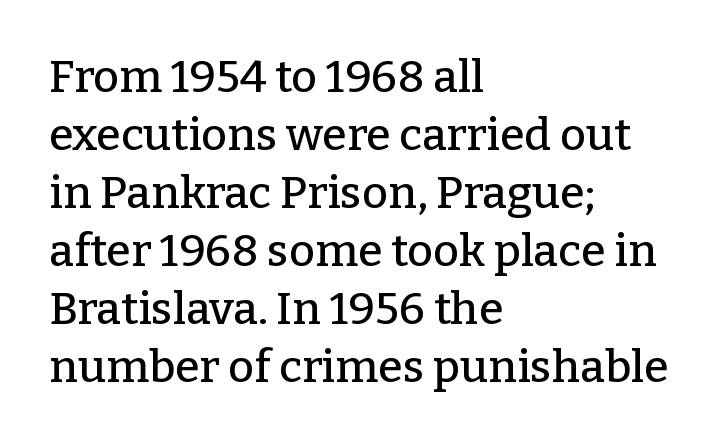
{"serif": "yes", "italic": "no", "width": "normal", "stroke_contrast": "low", "x_height": "medium", "monospaced": "no", "underline": "no", "align": "left", "line_spacing": "normal", "line_spacing_ratio": 1.29, "letter_spacing": "normal", "letter_spacing_em": 0.0, "glyph_px": 45}
